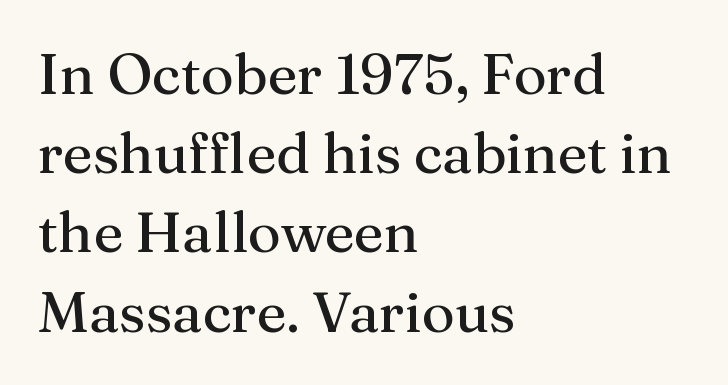
{"serif": "yes", "italic": "no", "bold": "no", "weight": "regular", "width": "normal", "stroke_contrast": "medium", "x_height": "medium", "monospaced": "no", "underline": "no", "align": "left", "line_spacing": "normal", "line_spacing_ratio": 1.39, "letter_spacing": "normal", "letter_spacing_em": 0.0, "glyph_px": 57}
